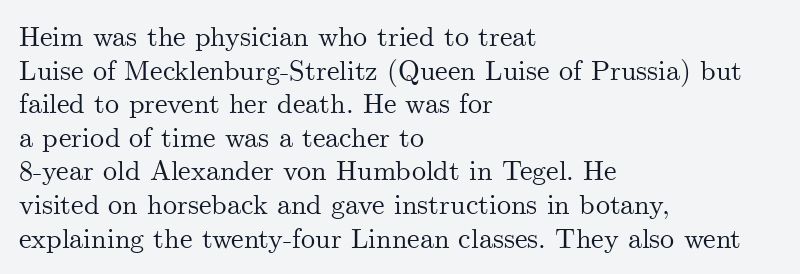
The image shows 28 px serif type, upright; set left-aligned, line spacing 1.2x, normal letter spacing, not underlined; medium stroke contrast and a small x-height.
